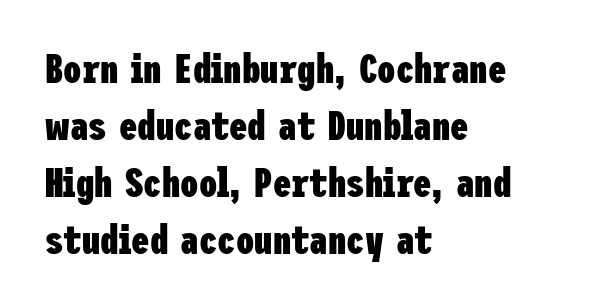
Q: Is the text bold? A: Yes.
Q: Is the text italic (slanted)? A: No, it is upright.
Q: Is the typeface a serif or a sans-serif typeface? A: Sans-serif.
Q: Is the text underlined? A: No.
Q: How is the paragraph aligned? A: Left-aligned.
Q: Is the spacing between letters normal or unusually wide? A: Normal.
Q: Is the spacing between lines tight, normal or loose? A: Normal.
Q: Width (condensed, normal, or wide)? A: Condensed.
Q: Stroke contrast? A: Low.
Q: x-height? A: Medium.
